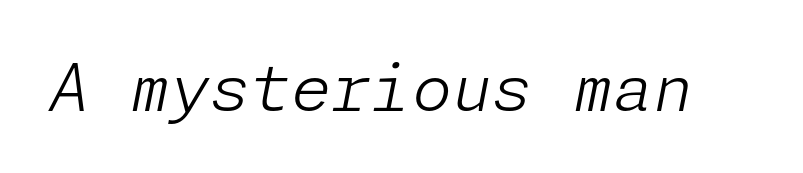
The image shows 65 px light type, italic (leaning right); set normal letter spacing, not underlined; low stroke contrast and a medium x-height.
